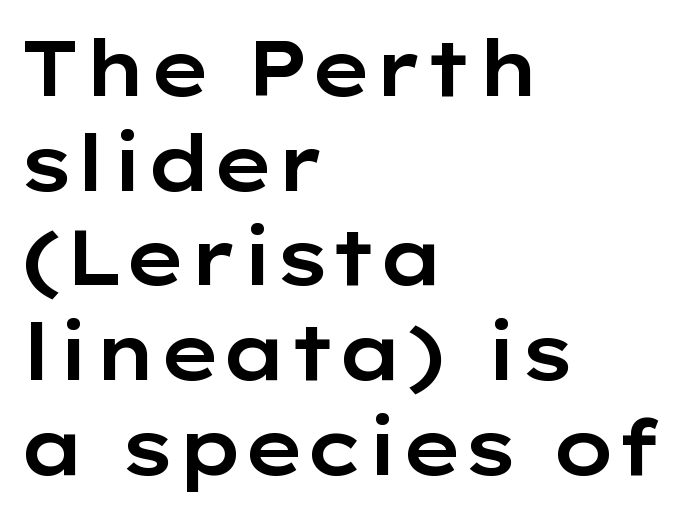
{"serif": "no", "italic": "no", "width": "wide", "stroke_contrast": "low", "x_height": "medium", "monospaced": "no", "underline": "no", "align": "left", "line_spacing_ratio": 1.23, "letter_spacing": "normal", "letter_spacing_em": 0.0, "glyph_px": 77}
